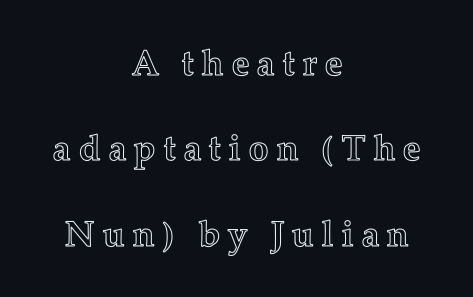
Q: Is the text italic (slanted)? A: No, it is upright.
Q: Is the text underlined? A: No.
Q: How is the paragraph aligned? A: Centered.
Q: Is the spacing between letters normal or unusually wide? A: Unusually wide.
Q: Is the spacing between lines tight, normal or loose? A: Loose.
Q: Width (condensed, normal, or wide)? A: Normal.
Q: x-height? A: Medium.
Q: Monospaced? A: No.
